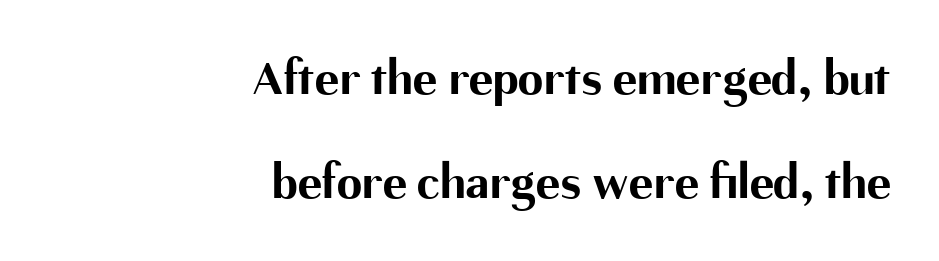
{"serif": "no", "italic": "no", "bold": "yes", "weight": "bold", "width": "normal", "stroke_contrast": "medium", "x_height": "medium", "monospaced": "no", "underline": "no", "align": "right", "line_spacing": "loose", "line_spacing_ratio": 2.04, "letter_spacing": "normal", "letter_spacing_em": 0.0, "glyph_px": 51}
